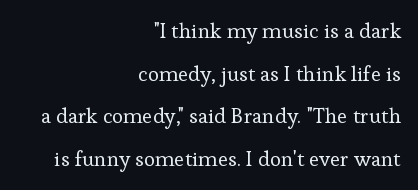
{"italic": "no", "bold": "no", "underline": "no", "align": "right", "line_spacing": "loose", "line_spacing_ratio": 2.03, "letter_spacing": "normal", "letter_spacing_em": 0.0, "glyph_px": 21}
